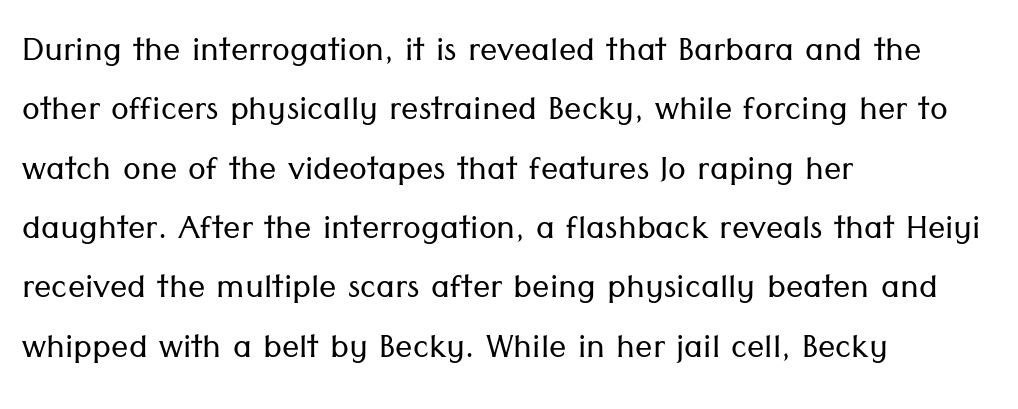
Q: Is the text bold? A: No.
Q: Is the text italic (slanted)? A: No, it is upright.
Q: Is the typeface a serif or a sans-serif typeface? A: Sans-serif.
Q: Is the text underlined? A: No.
Q: How is the paragraph aligned? A: Left-aligned.
Q: Is the spacing between letters normal or unusually wide? A: Normal.
Q: Is the spacing between lines tight, normal or loose? A: Normal.
Q: Width (condensed, normal, or wide)? A: Normal.
Q: Stroke contrast? A: Low.
Q: x-height? A: Medium.
Q: Monospaced? A: No.
